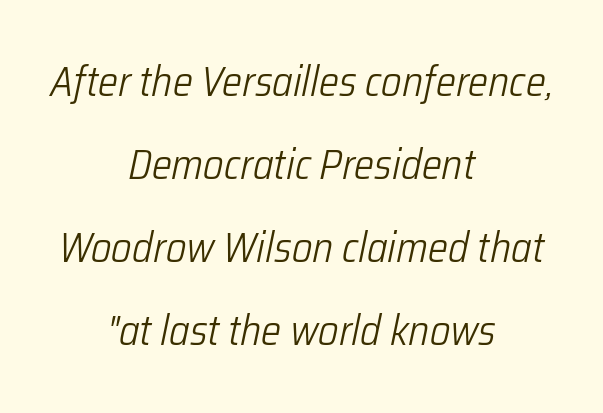
{"italic": "yes", "lean": "right", "slant_degrees": 12, "bold": "no", "weight": "light", "width": "condensed", "stroke_contrast": "low", "x_height": "medium", "monospaced": "no", "underline": "no", "align": "center", "line_spacing": "loose", "line_spacing_ratio": 1.98, "letter_spacing": "normal", "letter_spacing_em": 0.0, "glyph_px": 42}
